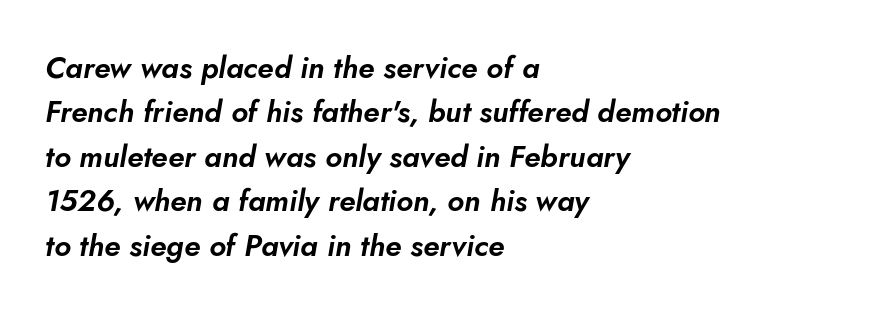
{"italic": "yes", "lean": "right", "slant_degrees": 5, "width": "normal", "stroke_contrast": "low", "x_height": "small", "monospaced": "no", "underline": "no", "align": "left", "line_spacing": "normal", "line_spacing_ratio": 1.48, "letter_spacing": "normal", "letter_spacing_em": 0.0, "glyph_px": 30}
